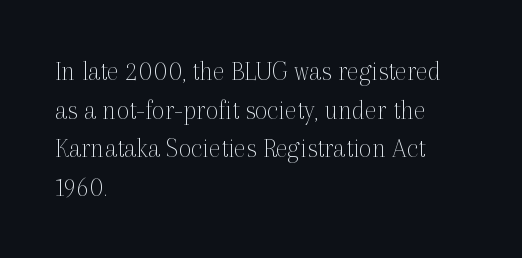
Visually the block forms a straight wall on the left and a jagged coastline on the right. Beneath every word, the page is bare. The leading is moderate, giving the passage an even texture. The horizontal fit of the characters is conventional and even. A typesetter would call this proportional, since set widths differ per character. The typesetting does not lean heavy: it is not bold.
